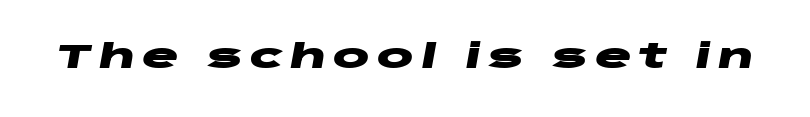
Q: Is the text bold? A: Yes.
Q: Is the text italic (slanted)? A: Yes, it leans right by about 10 degrees.
Q: Is the text underlined? A: No.
Q: Is the spacing between letters normal or unusually wide? A: Unusually wide.
Q: Width (condensed, normal, or wide)? A: Wide.
Q: Stroke contrast? A: Low.
Q: x-height? A: Large.
Q: Monospaced? A: No.
